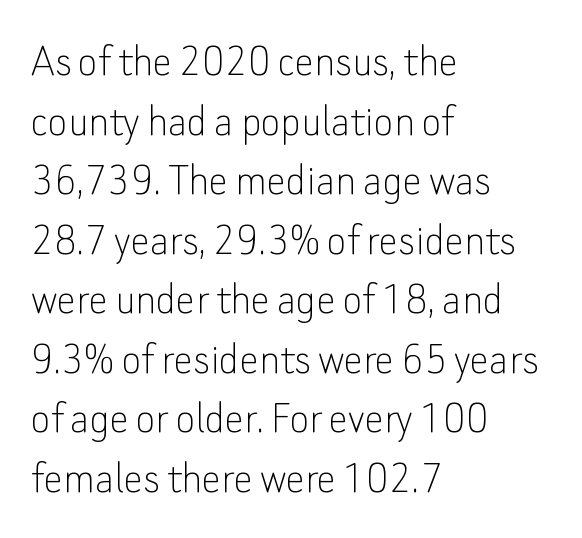
Q: Is the text bold? A: No.
Q: Is the text italic (slanted)? A: No, it is upright.
Q: Is the typeface a serif or a sans-serif typeface? A: Sans-serif.
Q: Is the text underlined? A: No.
Q: How is the paragraph aligned? A: Left-aligned.
Q: Is the spacing between letters normal or unusually wide? A: Normal.
Q: Width (condensed, normal, or wide)? A: Normal.
Q: Stroke contrast? A: Low.
Q: x-height? A: Small.
Q: Monospaced? A: No.
